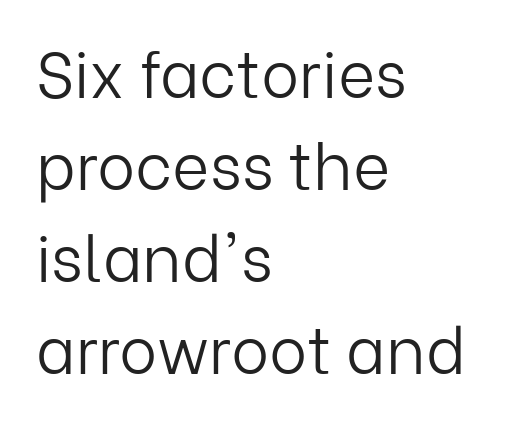
{"serif": "no", "italic": "no", "bold": "no", "weight": "light", "width": "normal", "stroke_contrast": "low", "x_height": "medium", "monospaced": "no", "underline": "no", "align": "left", "line_spacing": "normal", "line_spacing_ratio": 1.44, "letter_spacing": "normal", "letter_spacing_em": 0.0, "glyph_px": 64}
